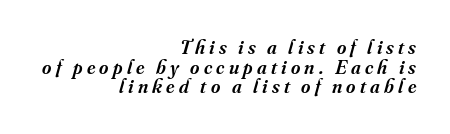
The typography opts for an oblique posture over an upright one. Notice how the passage keeps a crisp vertical edge on the right only. The passage shown has open, widely tracked lettering throughout. Is the type bold? Partly — it's a semibold, heavier than regular but not fully bold.
